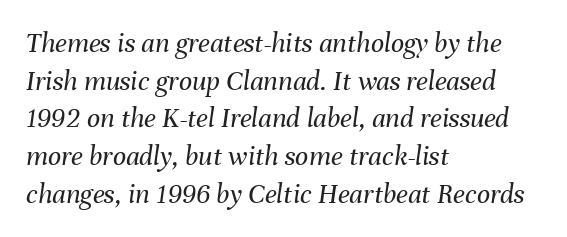
Tall strokes in this sample are angled rather than plumb. Honestly, the row spacing looks completely unremarkable. Each line starts at the same left margin while the right side varies. Beneath every word, the page is bare. Each stroke keeps to a modest, everyday thickness or less. The letters sit at their default tracking, neither squeezed nor spread.
